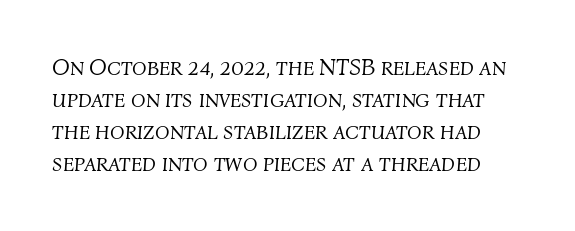
Q: Is the text bold? A: No.
Q: Is the text italic (slanted)? A: Yes, it leans right by about 4 degrees.
Q: Is the text underlined? A: No.
Q: Is the spacing between letters normal or unusually wide? A: Normal.
Q: Is the spacing between lines tight, normal or loose? A: Normal.
